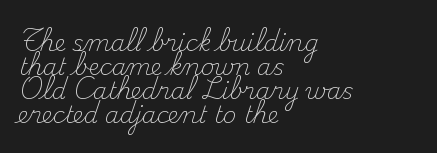
Q: Is the text bold? A: No.
Q: Is the text italic (slanted)? A: Yes.
Q: Is the text underlined? A: No.
Q: How is the paragraph aligned? A: Left-aligned.
Q: Is the spacing between letters normal or unusually wide? A: Normal.
Q: Is the spacing between lines tight, normal or loose? A: Tight.
